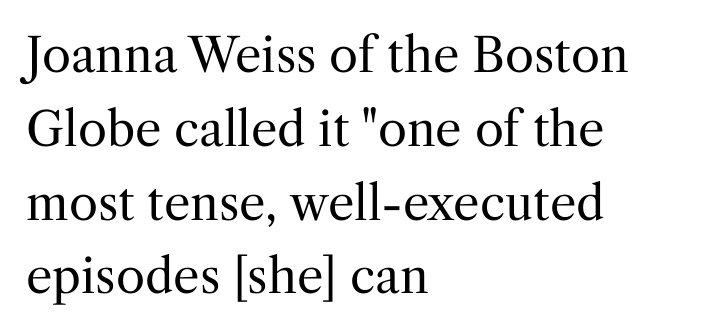
Q: Is the text bold? A: No.
Q: Is the text italic (slanted)? A: No, it is upright.
Q: Is the typeface a serif or a sans-serif typeface? A: Serif.
Q: Is the text underlined? A: No.
Q: How is the paragraph aligned? A: Left-aligned.
Q: Is the spacing between letters normal or unusually wide? A: Normal.
Q: Is the spacing between lines tight, normal or loose? A: Normal.
Q: Width (condensed, normal, or wide)? A: Normal.
Q: Stroke contrast? A: Medium.
Q: x-height? A: Medium.
Q: Monospaced? A: No.
